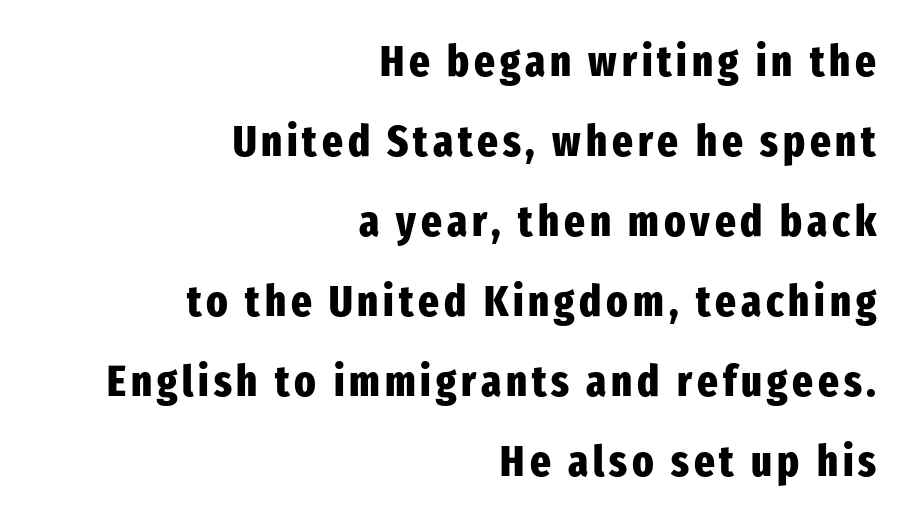
The image shows 44 px heavy, condensed sans-serif type, upright; set right-aligned, line spacing 1.82x, not underlined; low stroke contrast and a medium x-height.
